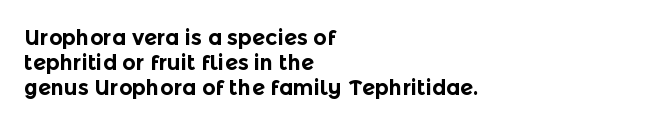
{"italic": "no", "bold": "yes", "underline": "no", "align": "left", "line_spacing_ratio": 1.2, "letter_spacing": "normal", "letter_spacing_em": 0.0, "glyph_px": 21}
